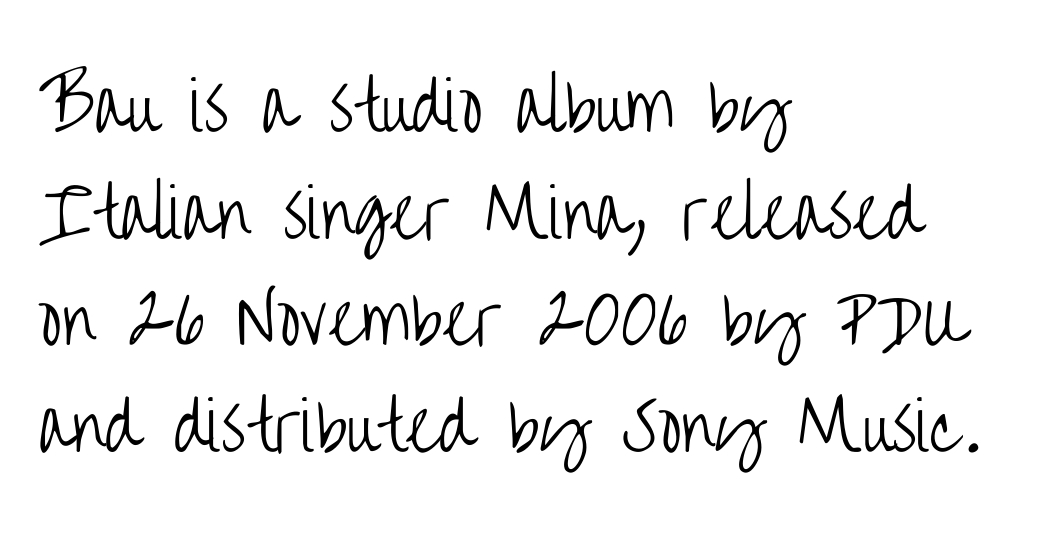
Whoever set this chose a conventional vertical rhythm. Look at the tracking — it's just the regular setting, nothing added. Check the space under the baseline: it is left empty. Do the characters align in a grid? No, the font is proportional. Reading down the block, your eye returns to a fixed left position each line. Is the stroke heavy? The answer is a plain regular-or-lighter.
